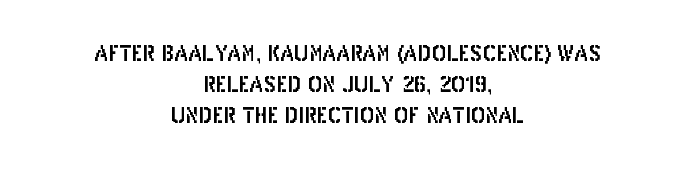
Nobody drew a line under any word here. How are the letters spaced? Ordinarily, with no added tracking. Summary of vertical rhythm: regular, with standard interline spacing. Upright lettering throughout. A student would call this center alignment; a typographer would say set centered.
